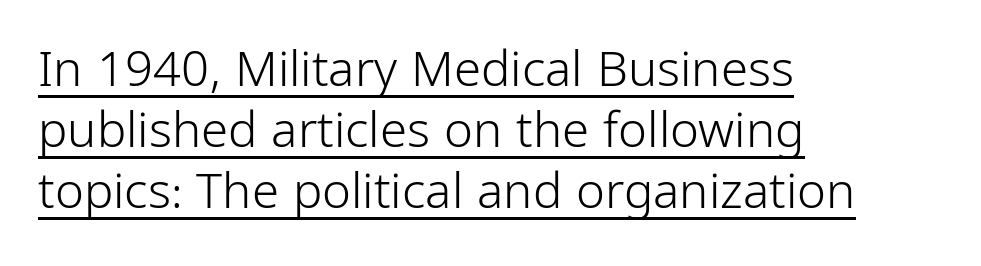
Q: Is the text bold? A: No.
Q: Is the text italic (slanted)? A: No, it is upright.
Q: Is the typeface a serif or a sans-serif typeface? A: Sans-serif.
Q: Is the text underlined? A: Yes.
Q: How is the paragraph aligned? A: Left-aligned.
Q: Is the spacing between letters normal or unusually wide? A: Normal.
Q: Width (condensed, normal, or wide)? A: Condensed.
Q: Stroke contrast? A: Low.
Q: x-height? A: Medium.
Q: Monospaced? A: No.
